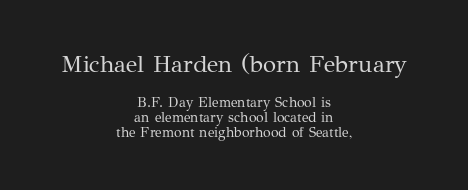
{"italic": "no", "bold": "no", "underline": "no", "align": "center", "line_spacing": "tight", "line_spacing_ratio": 1.05, "letter_spacing": "normal", "letter_spacing_em": 0.0, "larger_block": "first", "size_ratio": 1.71, "glyph_px": 24}
